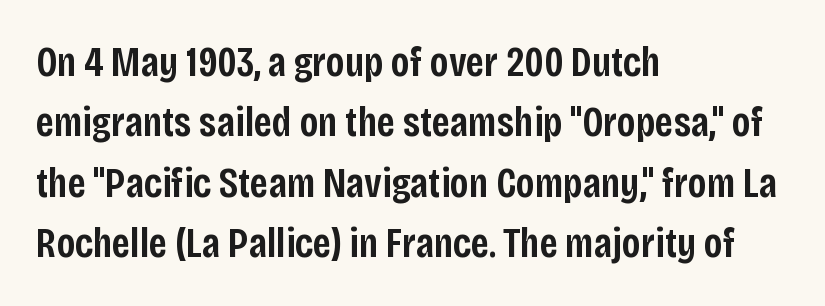
The image shows 42 px semibold, condensed sans-serif type, upright; set left-aligned, normal line spacing (1.44x), normal letter spacing, not underlined; low stroke contrast and a large x-height.
